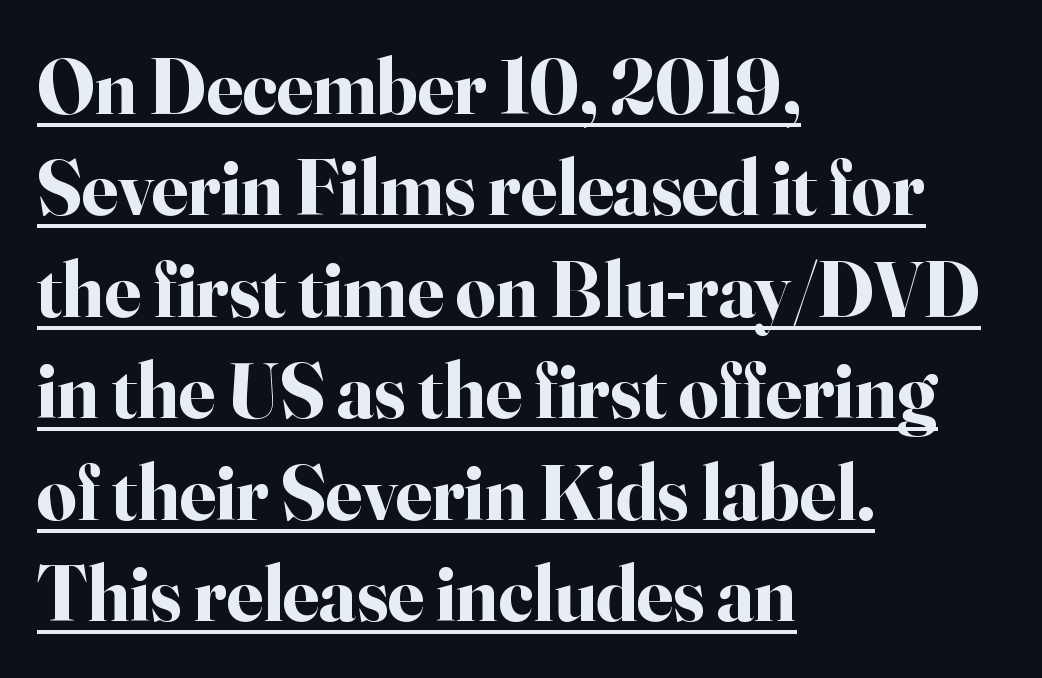
{"serif": "yes", "italic": "no", "bold": "yes", "weight": "bold", "width": "normal", "stroke_contrast": "high", "x_height": "small", "monospaced": "no", "underline": "yes", "align": "left", "line_spacing": "normal", "line_spacing_ratio": 1.3, "letter_spacing": "normal", "letter_spacing_em": 0.0, "glyph_px": 78}
